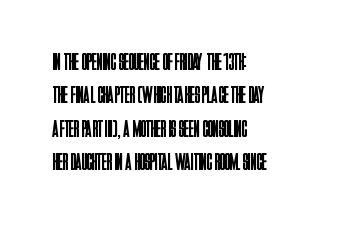
Q: Is the text bold? A: No.
Q: Is the text italic (slanted)? A: No, it is upright.
Q: Is the text underlined? A: No.
Q: How is the paragraph aligned? A: Left-aligned.
Q: Is the spacing between letters normal or unusually wide? A: Normal.
Q: Is the spacing between lines tight, normal or loose? A: Normal.
